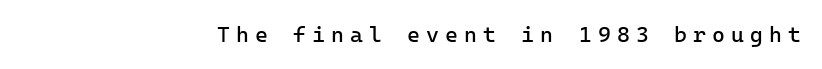
The image shows 22 px text type, upright; set right-aligned, unusually wide letter spacing (+0.28 em), not underlined.
